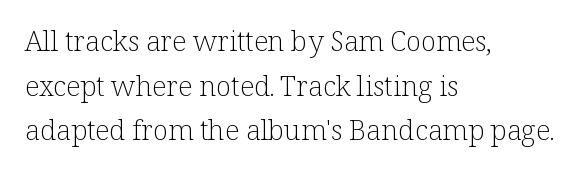
Vertical spacing — default. Rule under the text: the space is simply empty. The letterforms sit shoulder to shoulder at normal distance. Nothing heavy about these letters — not bold at all. This is serif lettering, the kind often seen in printed books.
